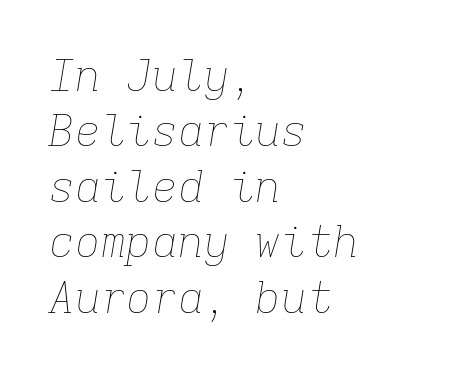
{"italic": "yes", "lean": "right", "slant_degrees": 9, "bold": "no", "weight": "thin", "width": "normal", "stroke_contrast": "low", "x_height": "medium", "monospaced": "yes", "underline": "no", "align": "left", "line_spacing": "normal", "line_spacing_ratio": 1.29, "letter_spacing": "normal", "letter_spacing_em": 0.0, "glyph_px": 43}
